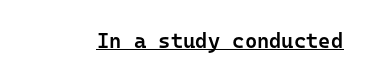
{"italic": "no", "bold": "semi", "underline": "yes", "letter_spacing": "normal", "letter_spacing_em": 0.0, "glyph_px": 21}
